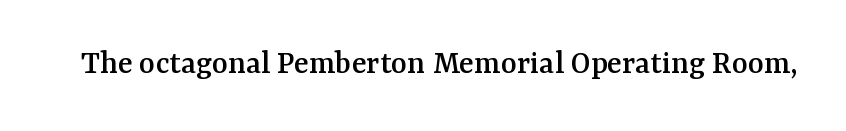
Q: Is the text italic (slanted)? A: No, it is upright.
Q: Is the typeface a serif or a sans-serif typeface? A: Serif.
Q: Is the text underlined? A: No.
Q: Is the spacing between letters normal or unusually wide? A: Normal.
Q: Width (condensed, normal, or wide)? A: Normal.
Q: Stroke contrast? A: Medium.
Q: x-height? A: Medium.
Q: Monospaced? A: No.
